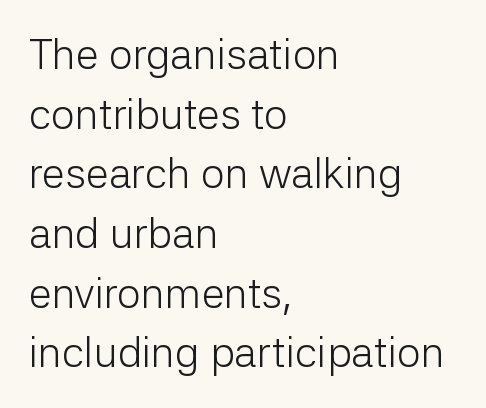
The image shows 42 px light sans-serif type, upright; set left-aligned, normal line spacing (1.42x), normal letter spacing, not underlined; low stroke contrast and a medium x-height.
